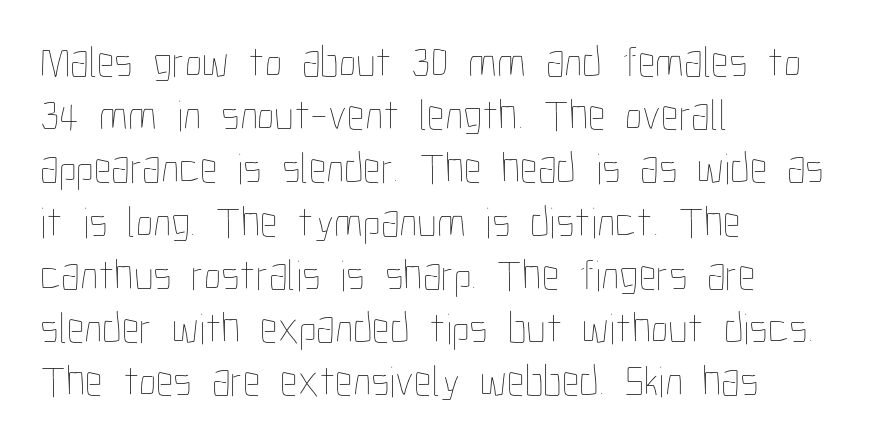
{"italic": "no", "bold": "no", "weight": "thin", "width": "condensed", "stroke_contrast": "low", "x_height": "medium", "monospaced": "no", "underline": "no", "align": "left", "line_spacing_ratio": 1.21, "letter_spacing": "normal", "letter_spacing_em": 0.0, "glyph_px": 44}
